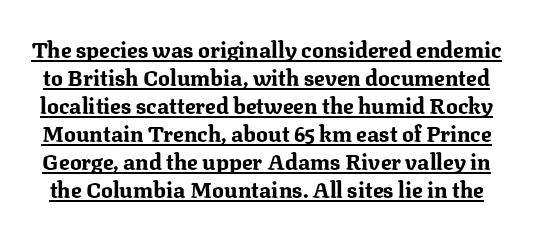
{"italic": "no", "bold": "yes", "underline": "yes", "line_spacing": "normal", "line_spacing_ratio": 1.27, "letter_spacing": "normal", "letter_spacing_em": 0.0, "glyph_px": 22}
